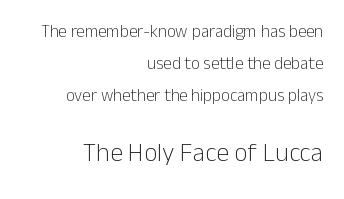
Q: Is the text bold? A: No.
Q: Is the text italic (slanted)? A: No, it is upright.
Q: Is the text underlined? A: No.
Q: How is the paragraph aligned? A: Right-aligned.
Q: Is the spacing between letters normal or unusually wide? A: Normal.
Q: Which block of text is set in a larger size, the first (top) or the second (bottom)? A: The second (bottom) one.
